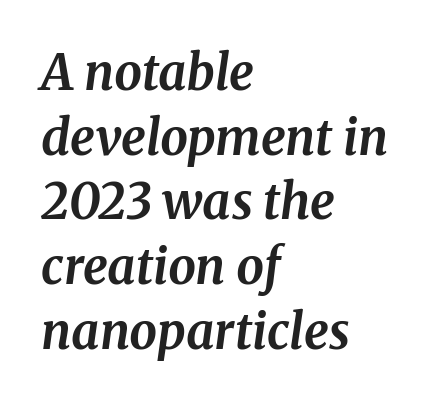
The space beneath each line is pristine and unruled. Students, this is bold: see how much ink each stroke carries. There's an unmistakable incline to the writing here. The letterforms sit shoulder to shoulder at normal distance. Layout note: lines flush left. Spacing verdict: proportional, widths tailored to each character.
